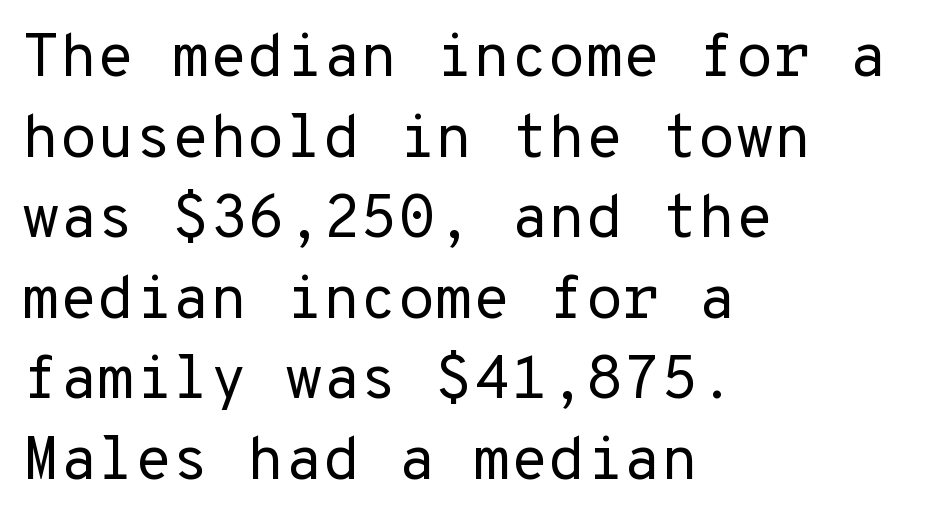
Q: Is the text bold? A: No.
Q: Is the text italic (slanted)? A: No, it is upright.
Q: Is the typeface a serif or a sans-serif typeface? A: Sans-serif.
Q: Is the text underlined? A: No.
Q: How is the paragraph aligned? A: Left-aligned.
Q: Is the spacing between letters normal or unusually wide? A: Normal.
Q: Is the spacing between lines tight, normal or loose? A: Normal.
Q: Width (condensed, normal, or wide)? A: Normal.
Q: Stroke contrast? A: Low.
Q: x-height? A: Medium.
